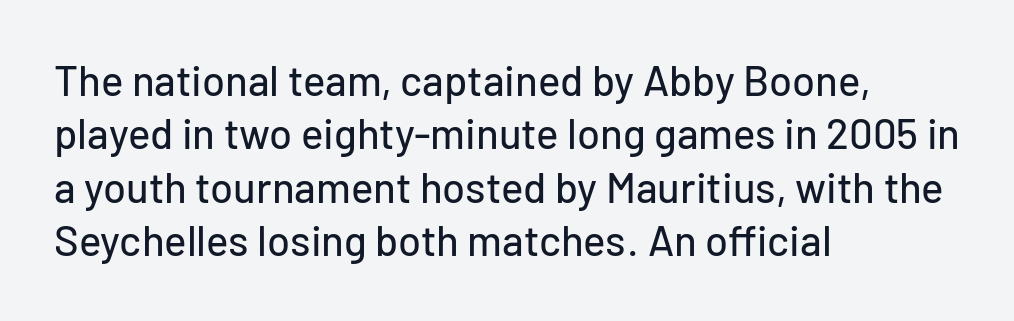
The designer left line spacing at the default. Letter spacing: default. Quick note: underline off. Notice how the stems are strictly vertical — no italics here. The passage shown is typed in a proportional face where columns would drift. The passage shown is typeset with a sans-serif family.
